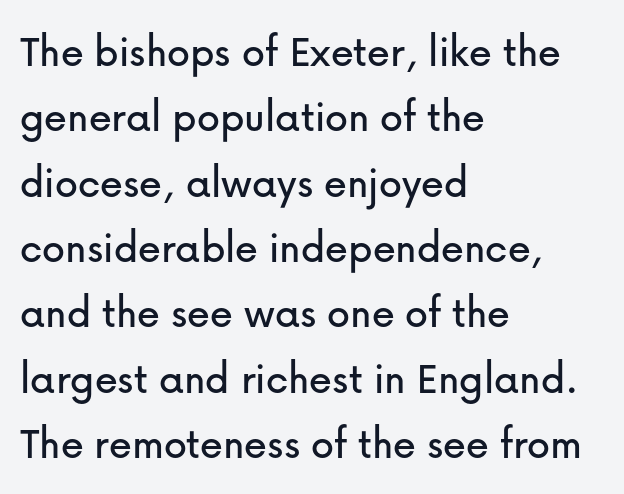
{"serif": "no", "italic": "no", "width": "normal", "stroke_contrast": "low", "x_height": "medium", "monospaced": "no", "underline": "no", "align": "left", "line_spacing": "normal", "line_spacing_ratio": 1.42, "letter_spacing": "normal", "letter_spacing_em": 0.0, "glyph_px": 46}
